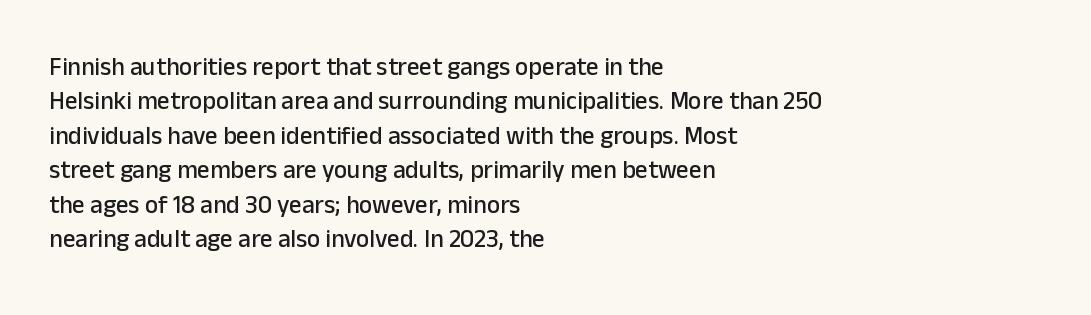
{"italic": "no", "underline": "no", "align": "left", "line_spacing": "normal", "line_spacing_ratio": 1.38, "letter_spacing": "normal", "letter_spacing_em": 0.0, "glyph_px": 25}
